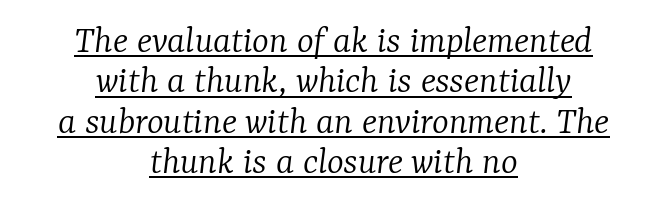
The image shows 40 px light serif type, italic (leaning right); set centered, tight line spacing (1.01x), normal letter spacing, underlined; low stroke contrast and a medium x-height.
